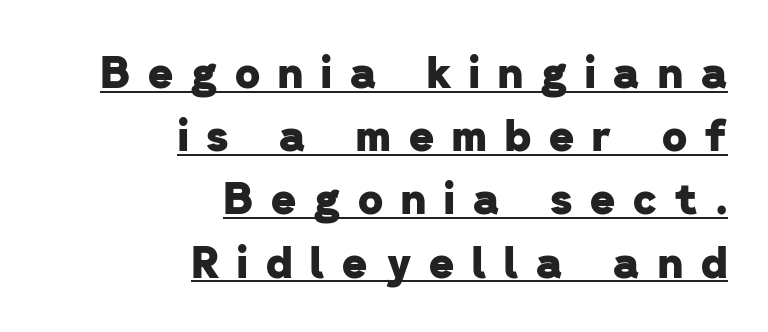
Each word looks stretched out because of the extra space between its letters. In terms of weight, the rendering is a true, heavy bold. Serifs: no, the terminals of the letterforms are clean. The ragged edge is on the left, which tells us the setting is flush right.
